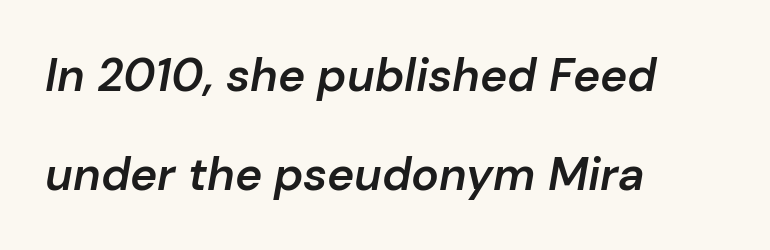
The image shows 46 px semibold type, italic (leaning right); set left-aligned, loose line spacing (2.15x), normal letter spacing, not underlined; low stroke contrast and a medium x-height.
